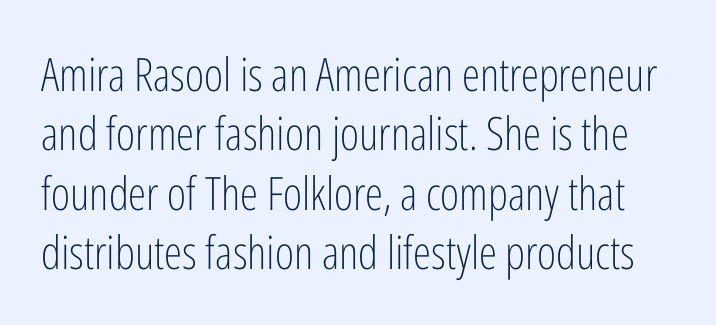
The image shows 46 px light, condensed sans-serif type, upright; set normal line spacing (1.29x), normal letter spacing, not underlined; low stroke contrast and a medium x-height.
